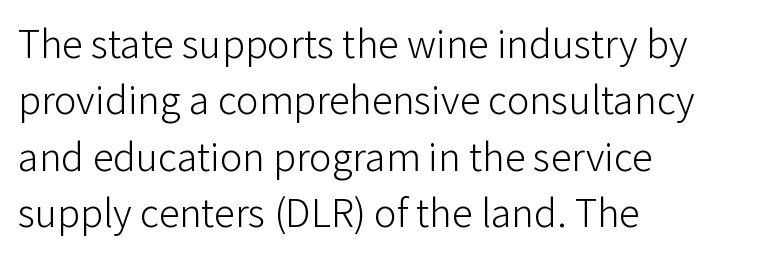
The image shows 42 px light sans-serif type, upright; set left-aligned, normal line spacing (1.34x), normal letter spacing, not underlined; low stroke contrast and a medium x-height.
